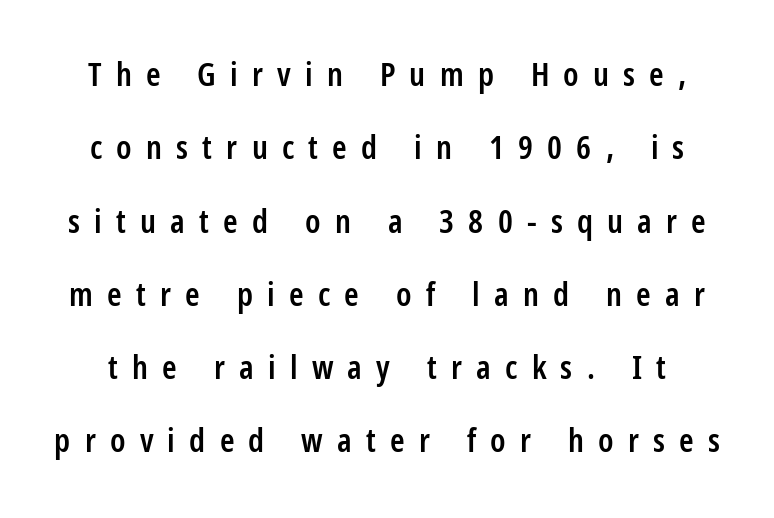
The image shows 33 px semibold, condensed sans-serif type, upright; set loose line spacing (2.22x), unusually wide letter spacing (+0.43 em), not underlined; low stroke contrast and a medium x-height.
